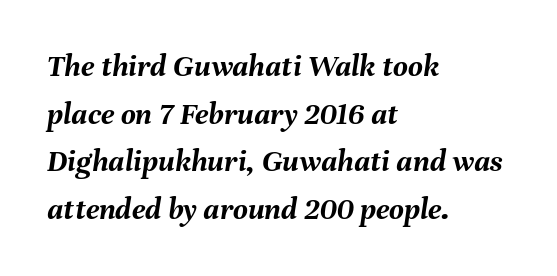
Q: Is the text bold? A: Yes.
Q: Is the text italic (slanted)? A: Yes, it leans right by about 8 degrees.
Q: Is the text underlined? A: No.
Q: How is the paragraph aligned? A: Left-aligned.
Q: Is the spacing between letters normal or unusually wide? A: Normal.
Q: Is the spacing between lines tight, normal or loose? A: Normal.
Q: Width (condensed, normal, or wide)? A: Normal.
Q: Stroke contrast? A: Medium.
Q: x-height? A: Medium.
Q: Monospaced? A: No.
